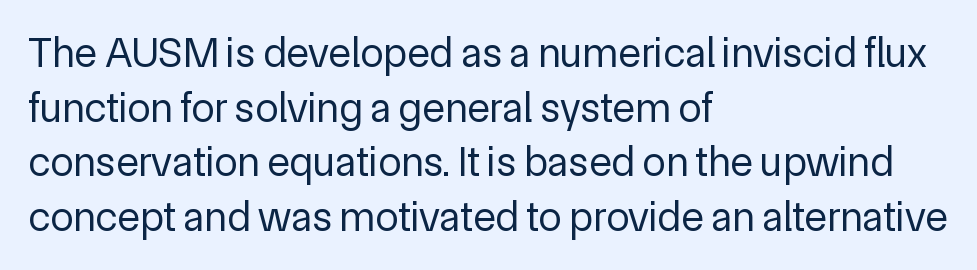
Character widths vary here, with narrow letters taking less room than wide ones. No extra tracking has been applied to these lines. Do the letters lean? They stand straight. Normally led — the rows are evenly, conventionally spaced. The space beneath each line is pristine and unruled. The letters look calm and open, with moderate or lighter stems.
